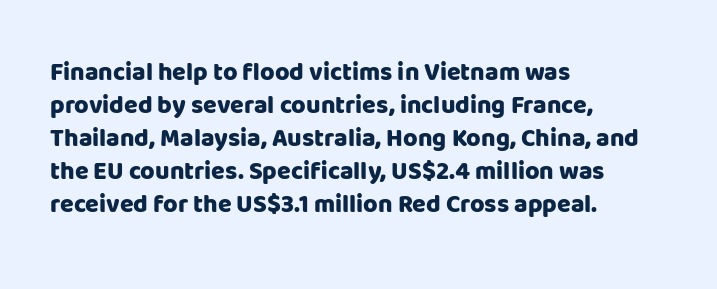
The image shows 25 px bold type, upright; set left-aligned, normal line spacing (1.32x), normal letter spacing, not underlined.
